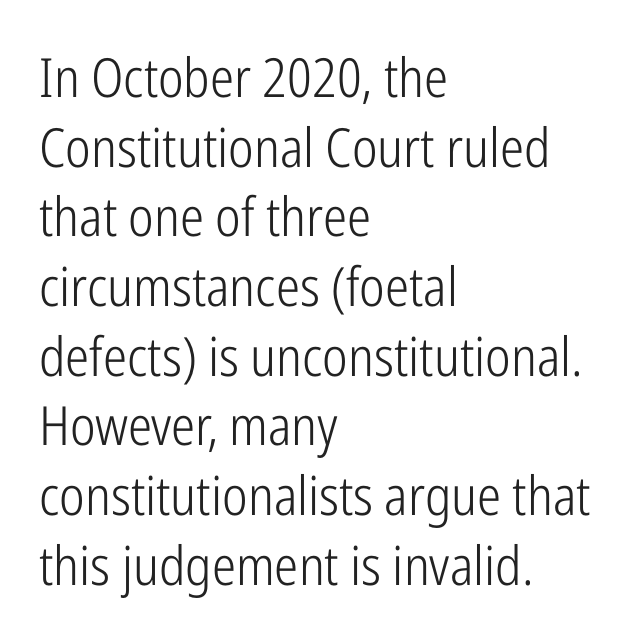
Horizontal bands of white between lines are of average thickness. The typesetter chose a ragged-right arrangement here. The typesetting does not lean heavy: it is not bold. Unlike a traditional serif, this face leaves its strokes unadorned. Every character sits straight up, as roman type does.
